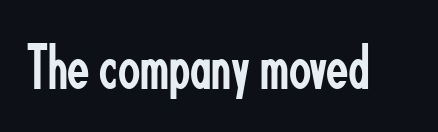
{"serif": "no", "italic": "no", "bold": "no", "weight": "regular", "width": "condensed", "stroke_contrast": "low", "x_height": "small", "monospaced": "no", "underline": "no", "letter_spacing": "normal", "letter_spacing_em": 0.0, "glyph_px": 65}
